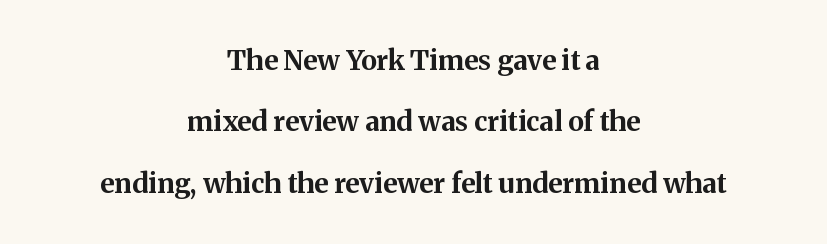
Q: Is the text bold? A: Yes.
Q: Is the text italic (slanted)? A: No, it is upright.
Q: Is the text underlined? A: No.
Q: How is the paragraph aligned? A: Centered.
Q: Is the spacing between letters normal or unusually wide? A: Normal.
Q: Is the spacing between lines tight, normal or loose? A: Loose.
